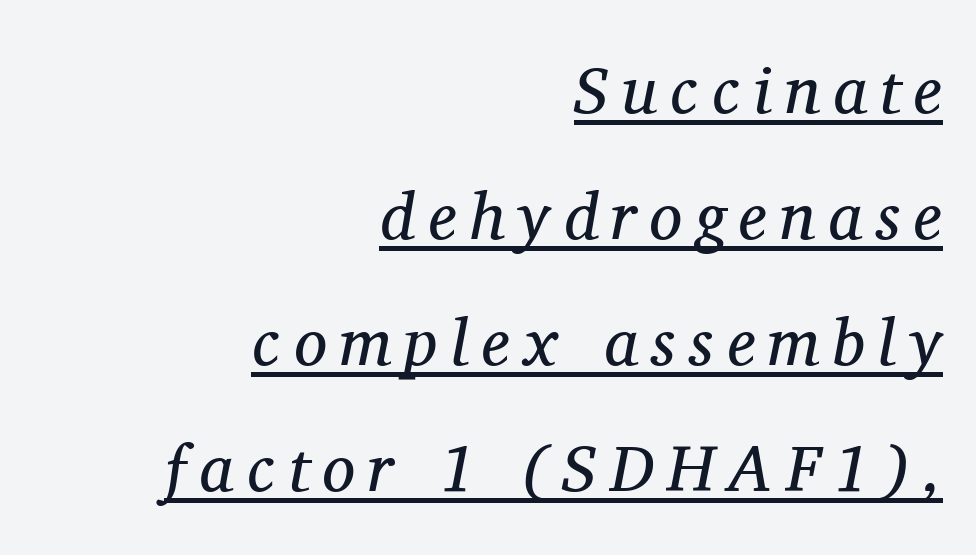
{"serif": "yes", "italic": "yes", "lean": "right", "slant_degrees": 11, "bold": "no", "weight": "regular", "width": "normal", "stroke_contrast": "medium", "x_height": "medium", "monospaced": "no", "underline": "yes", "align": "right", "line_spacing": "loose", "line_spacing_ratio": 1.91, "letter_spacing": "wide", "letter_spacing_em": 0.2, "glyph_px": 66}
